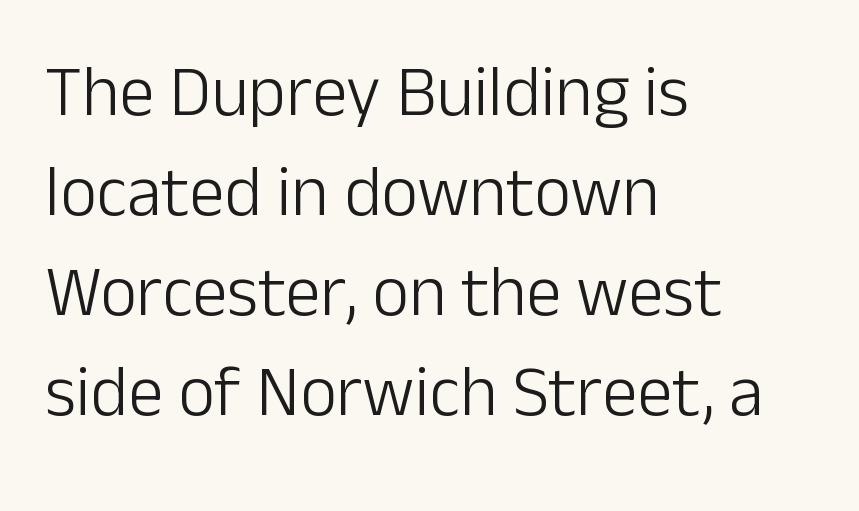
The image shows 71 px light sans-serif type, upright; set left-aligned, normal line spacing (1.41x), normal letter spacing, not underlined; low stroke contrast and a medium x-height.
